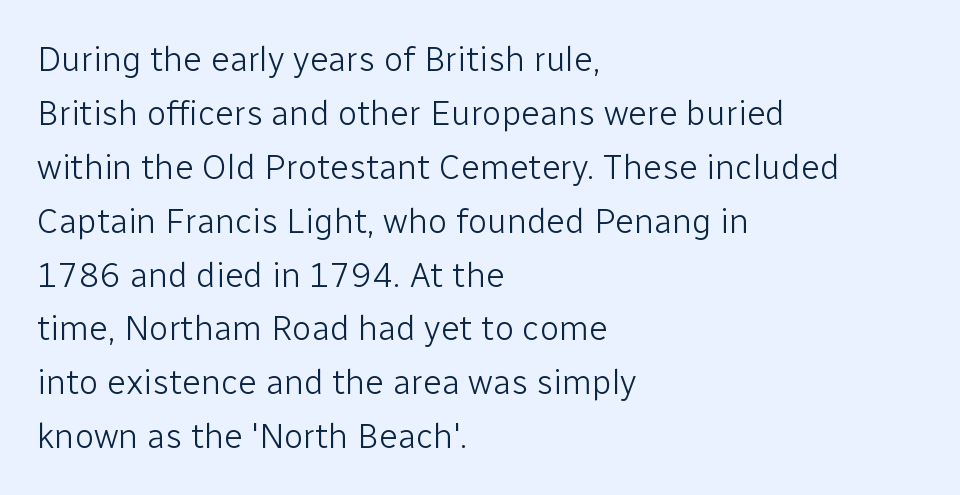
{"serif": "no", "italic": "no", "bold": "no", "weight": "light", "width": "normal", "stroke_contrast": "low", "x_height": "medium", "monospaced": "no", "underline": "no", "align": "left", "line_spacing": "normal", "line_spacing_ratio": 1.54, "letter_spacing": "normal", "letter_spacing_em": 0.0, "glyph_px": 35}
